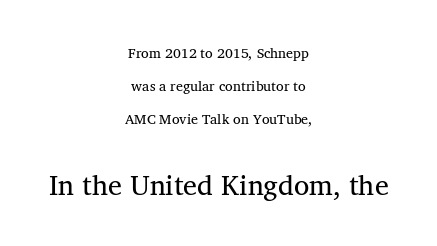
The specimen reads as upright at a glance. The passage shown begins with its smaller block and ends with its larger one. Each stroke keeps to a modest, everyday thickness or less. This sample is center-justified, so both line endings float freely. The type family on display is of the serif kind. These lines are rendered in a variable-pitch font.
